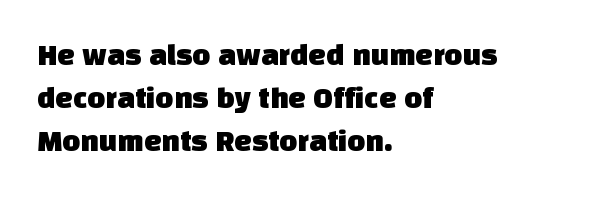
The image shows 31 px sans-serif type; set left-aligned, normal line spacing (1.39x), normal letter spacing, not underlined; low stroke contrast and a large x-height.
